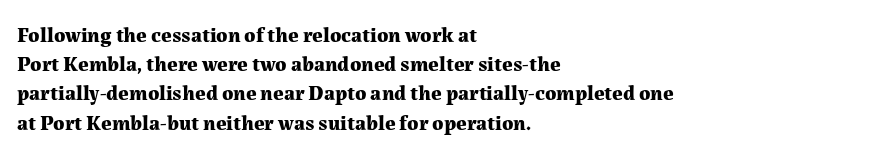
The image shows 21 px bold type, upright; set left-aligned, normal line spacing (1.39x), normal letter spacing, not underlined.
